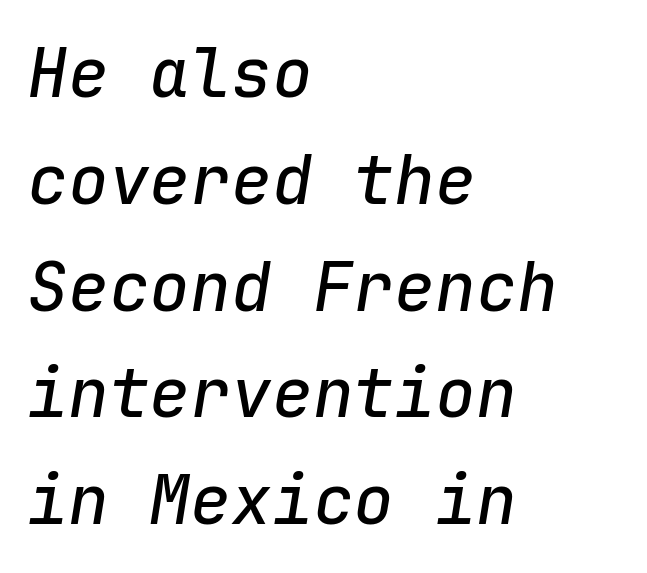
{"italic": "yes", "lean": "right", "slant_degrees": 9, "width": "normal", "stroke_contrast": "low", "x_height": "medium", "monospaced": "yes", "underline": "no", "align": "left", "line_spacing": "normal", "line_spacing_ratio": 1.57, "letter_spacing": "normal", "letter_spacing_em": 0.0, "glyph_px": 68}
